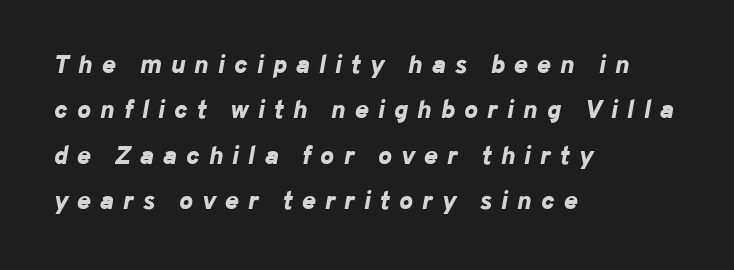
Q: Is the text bold? A: Yes.
Q: Is the text italic (slanted)? A: Yes, it leans right by about 10 degrees.
Q: Is the text underlined? A: No.
Q: How is the paragraph aligned? A: Left-aligned.
Q: Is the spacing between letters normal or unusually wide? A: Unusually wide.
